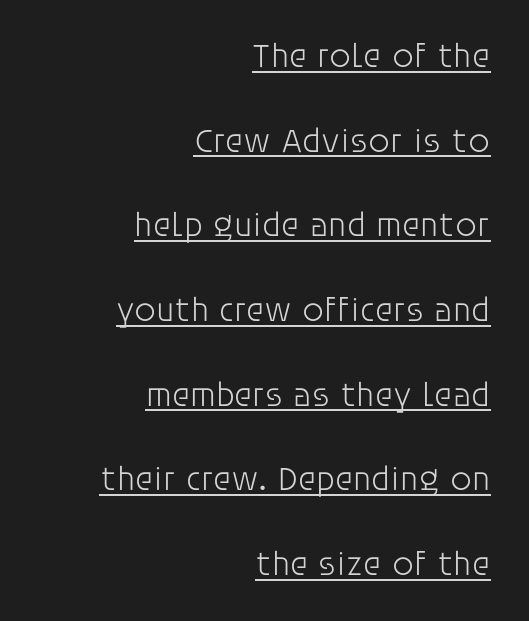
The image shows 34 px light sans-serif type, upright; set right-aligned, loose line spacing (2.49x), normal letter spacing, underlined; low stroke contrast and a large x-height.
